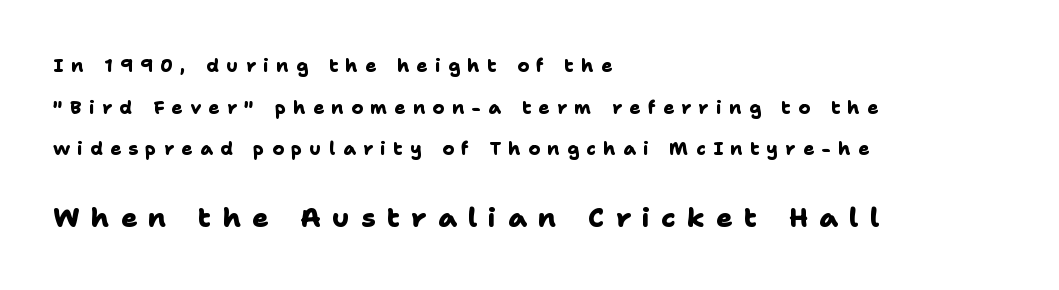
Only glyphs here, with clear space below each row. Is the block centered? No — it sits flush against the left margin. The passage shown is emphatically bold. Size hierarchy here favors the trailing block over the leading one. The gaps between neighbouring characters are conspicuously large.
